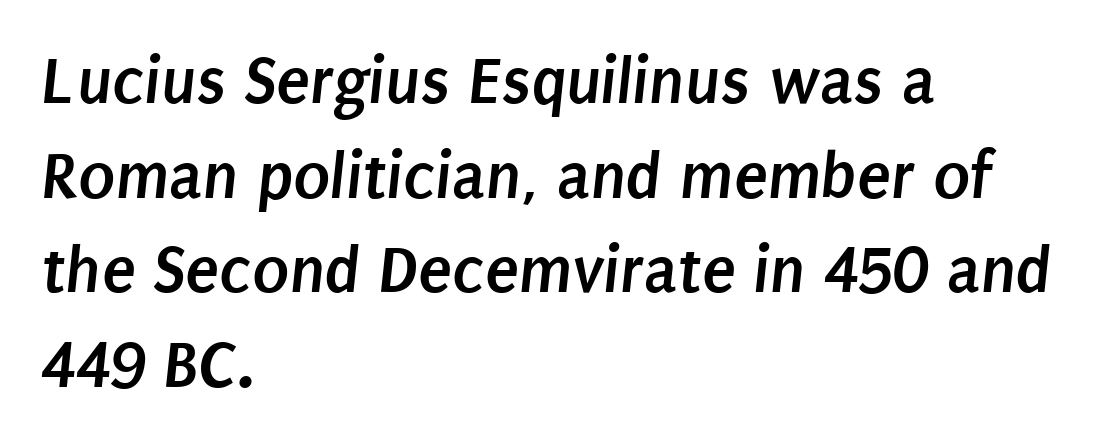
The image shows 69 px semibold, condensed sans-serif type; set left-aligned, normal line spacing (1.37x), normal letter spacing, not underlined; low stroke contrast and a large x-height.
